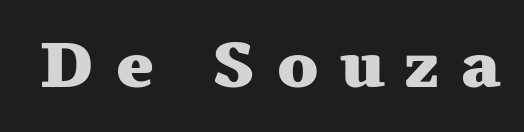
{"serif": "yes", "italic": "no", "bold": "yes", "weight": "heavy", "width": "wide", "stroke_contrast": "medium", "x_height": "medium", "monospaced": "no", "underline": "no", "letter_spacing": "wide", "letter_spacing_em": 0.32, "glyph_px": 65}
